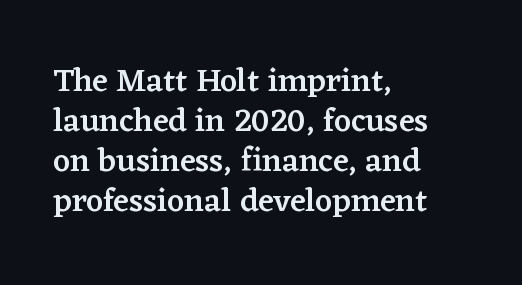
Q: Is the text bold? A: Semi-bold.
Q: Is the text italic (slanted)? A: No, it is upright.
Q: Is the typeface a serif or a sans-serif typeface? A: Serif.
Q: Is the text underlined? A: No.
Q: How is the paragraph aligned? A: Left-aligned.
Q: Is the spacing between letters normal or unusually wide? A: Normal.
Q: Width (condensed, normal, or wide)? A: Normal.
Q: Stroke contrast? A: Low.
Q: x-height? A: Medium.
Q: Monospaced? A: No.
